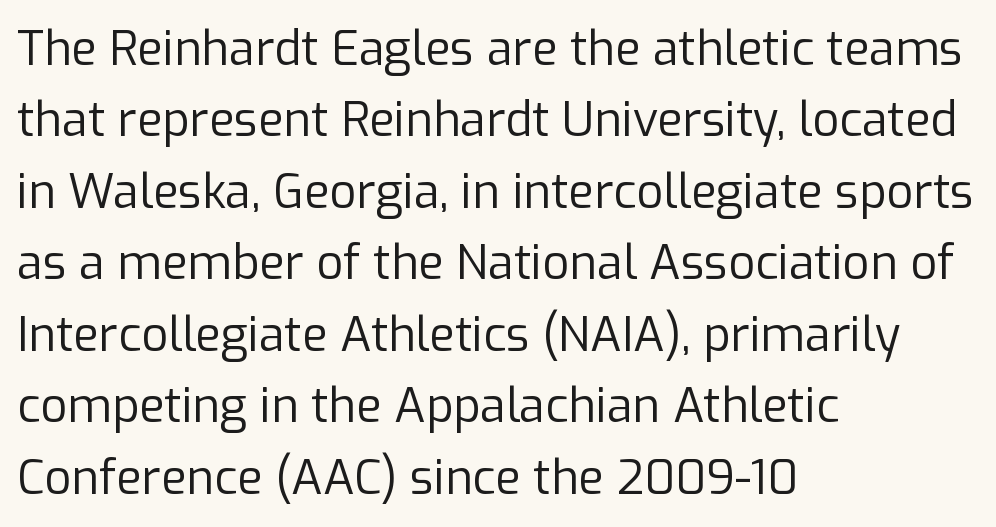
Spacing verdict: proportional, widths tailored to each character. Notice how the passage keeps a crisp vertical edge on the left only. Honestly, the row spacing looks completely unremarkable. Lines of text with bare space underneath. Nothing unusual about the tracking: characters are spaced as the font intends.
